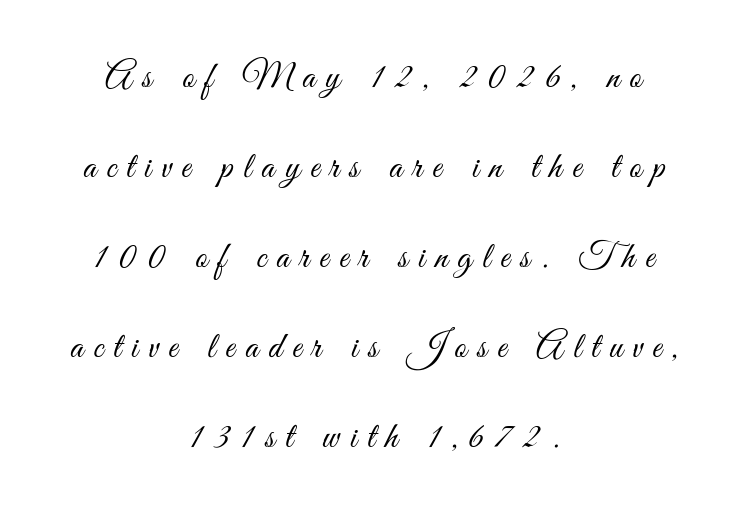
The image shows 37 px light, condensed sans-serif type; set centered, loose line spacing (2.43x), unusually wide letter spacing (+0.28 em), not underlined; medium stroke contrast and a small x-height.
